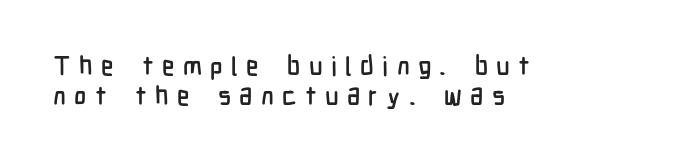
A student would call this left alignment; a typographer would say flush left, rag right. Italic: no, the glyphs are upright roman. The tracking jumps out immediately: characters are airy and widely separated. Each row of text sits above clean, open space.
